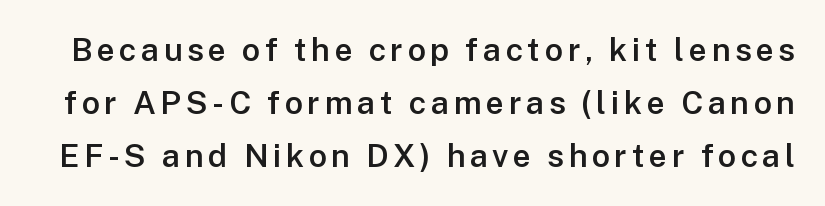
Q: Is the text bold? A: Semi-bold.
Q: Is the text italic (slanted)? A: No, it is upright.
Q: Is the typeface a serif or a sans-serif typeface? A: Sans-serif.
Q: Is the text underlined? A: No.
Q: Is the spacing between lines tight, normal or loose? A: Normal.
Q: Width (condensed, normal, or wide)? A: Normal.
Q: Stroke contrast? A: Low.
Q: x-height? A: Medium.
Q: Monospaced? A: No.
